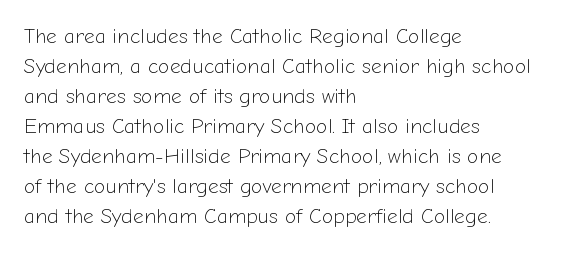
{"italic": "no", "bold": "no", "underline": "no", "align": "left", "line_spacing": "normal", "line_spacing_ratio": 1.43, "letter_spacing": "normal", "letter_spacing_em": 0.0, "glyph_px": 21}
